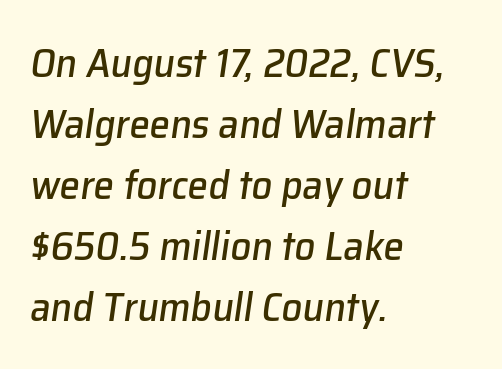
The image shows 41 px text type, italic (leaning right); set left-aligned, normal line spacing (1.49x), normal letter spacing, not underlined; low stroke contrast and a medium x-height.
